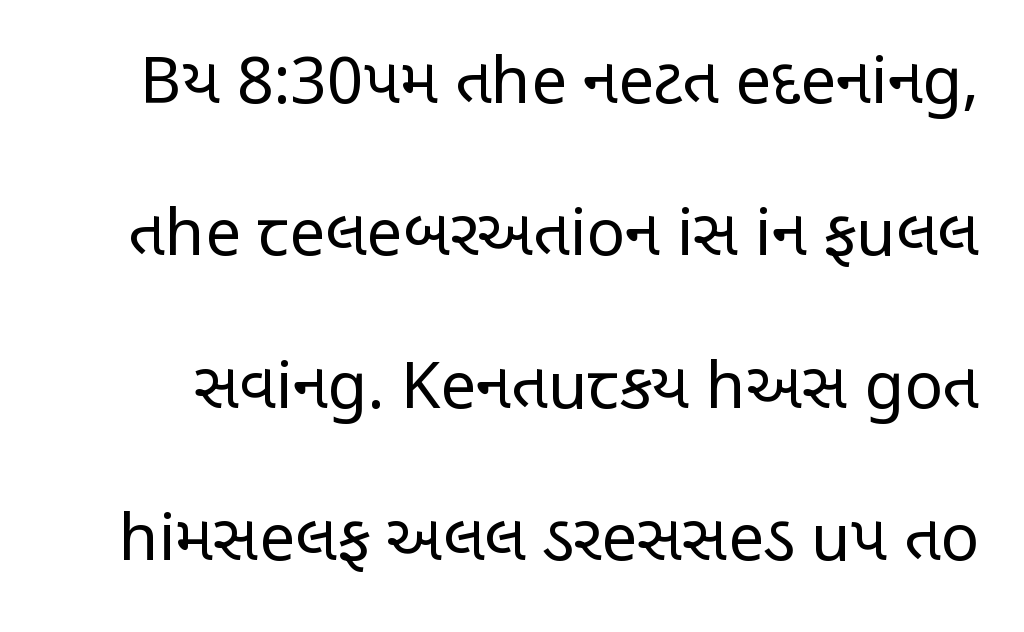
Here the glyphs are tracked normally, forming tight word shapes. Think standard paragraph weight, or any step lighter than that. Here the designer chose a conventional face with non-uniform glyph widths. A sans-serif font was chosen for this passage. Vertically, the passage feels expansive, rows floating well apart.
